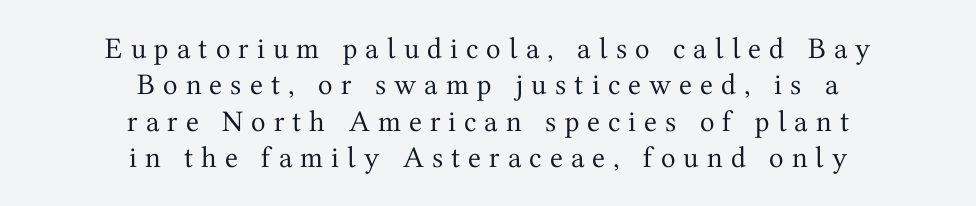
Q: Is the text bold? A: No.
Q: Is the text italic (slanted)? A: No, it is upright.
Q: Is the typeface a serif or a sans-serif typeface? A: Serif.
Q: Is the text underlined? A: No.
Q: How is the paragraph aligned? A: Centered.
Q: Is the spacing between letters normal or unusually wide? A: Unusually wide.
Q: Width (condensed, normal, or wide)? A: Normal.
Q: Stroke contrast? A: Medium.
Q: x-height? A: Medium.
Q: Monospaced? A: No.
